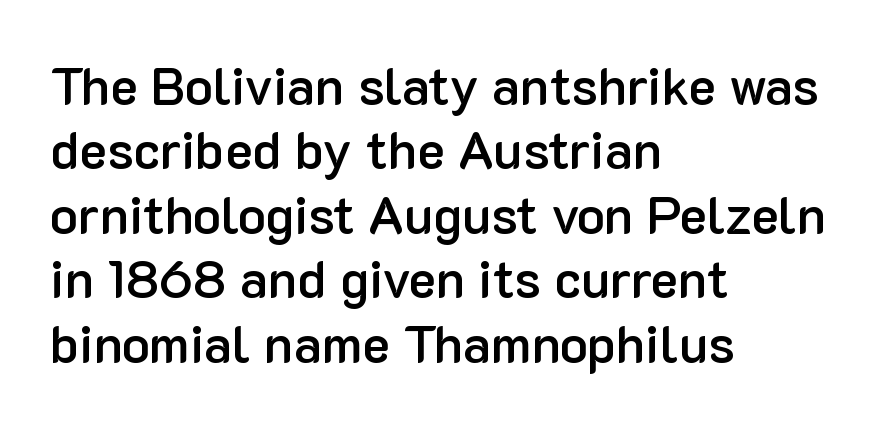
{"serif": "no", "italic": "no", "bold": "semi", "weight": "semibold", "width": "normal", "stroke_contrast": "low", "x_height": "medium", "monospaced": "no", "underline": "no", "align": "left", "line_spacing_ratio": 1.24, "letter_spacing": "normal", "letter_spacing_em": 0.0, "glyph_px": 52}
